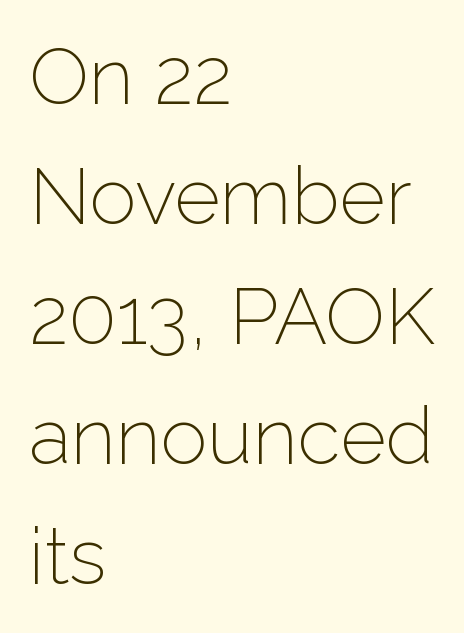
Q: Is the text bold? A: No.
Q: Is the text italic (slanted)? A: No, it is upright.
Q: Is the typeface a serif or a sans-serif typeface? A: Sans-serif.
Q: Is the text underlined? A: No.
Q: How is the paragraph aligned? A: Left-aligned.
Q: Is the spacing between letters normal or unusually wide? A: Normal.
Q: Is the spacing between lines tight, normal or loose? A: Normal.
Q: Width (condensed, normal, or wide)? A: Normal.
Q: Stroke contrast? A: Low.
Q: x-height? A: Medium.
Q: Monospaced? A: No.
